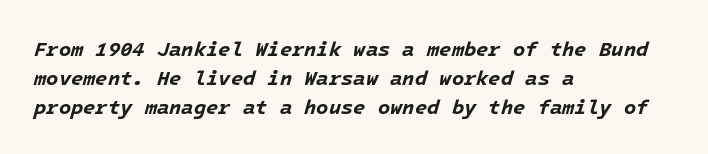
Q: Is the text bold? A: Yes.
Q: Is the text italic (slanted)? A: Yes, it leans right by about 16 degrees.
Q: Is the text underlined? A: No.
Q: How is the paragraph aligned? A: Left-aligned.
Q: Is the spacing between letters normal or unusually wide? A: Normal.
Q: Is the spacing between lines tight, normal or loose? A: Normal.
